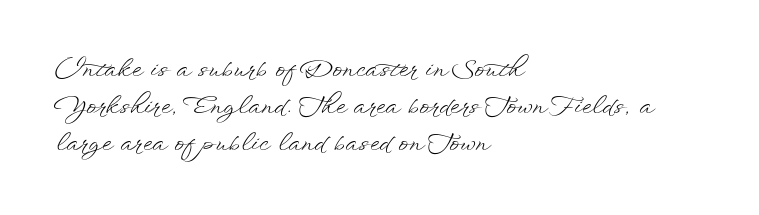
{"bold": "no", "underline": "no", "align": "left", "line_spacing": "normal", "line_spacing_ratio": 1.54, "letter_spacing": "normal", "letter_spacing_em": 0.0, "glyph_px": 24}
